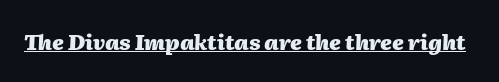
Q: Is the text bold? A: Yes.
Q: Is the text italic (slanted)? A: Yes, it leans right by about 2 degrees.
Q: Is the text underlined? A: Yes.
Q: Is the spacing between letters normal or unusually wide? A: Normal.
